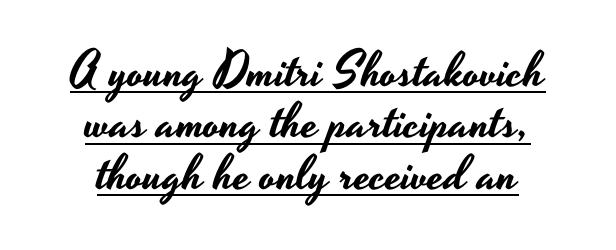
Q: Is the text italic (slanted)? A: Yes.
Q: Is the typeface a serif or a sans-serif typeface? A: Sans-serif.
Q: Is the text underlined? A: Yes.
Q: How is the paragraph aligned? A: Centered.
Q: Is the spacing between letters normal or unusually wide? A: Normal.
Q: Is the spacing between lines tight, normal or loose? A: Tight.
Q: Width (condensed, normal, or wide)? A: Wide.
Q: Stroke contrast? A: Low.
Q: x-height? A: Small.
Q: Monospaced? A: No.
